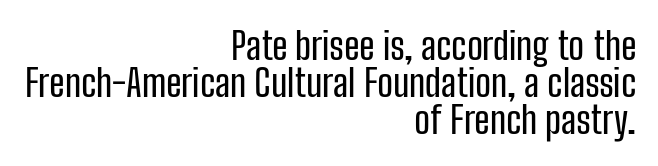
The image shows 38 px condensed sans-serif type, upright; set right-aligned, tight line spacing (0.98x), normal letter spacing, not underlined; low stroke contrast and a medium x-height.
